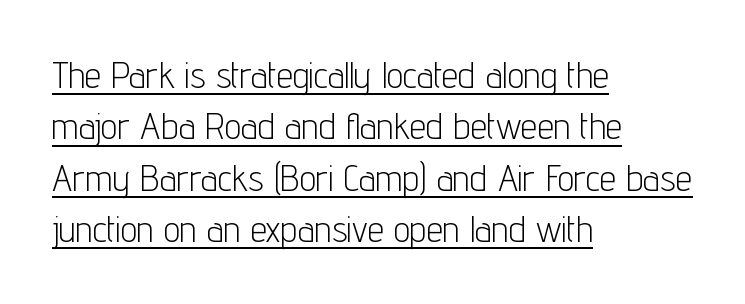
{"serif": "no", "italic": "no", "bold": "no", "weight": "light", "width": "condensed", "stroke_contrast": "low", "x_height": "medium", "monospaced": "no", "underline": "yes", "align": "left", "line_spacing": "normal", "line_spacing_ratio": 1.39, "letter_spacing": "normal", "letter_spacing_em": 0.0, "glyph_px": 37}
